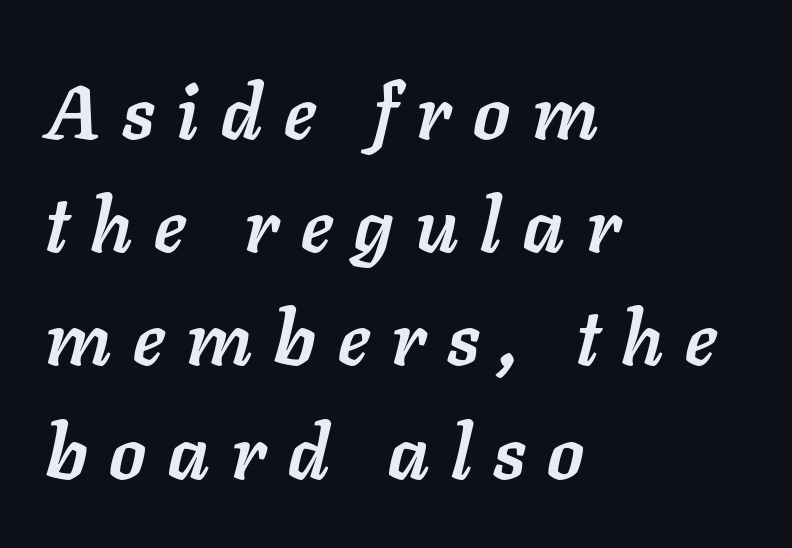
{"italic": "yes", "lean": "right", "slant_degrees": 11, "bold": "yes", "weight": "semibold", "width": "normal", "stroke_contrast": "low", "x_height": "medium", "monospaced": "no", "underline": "no", "align": "left", "line_spacing": "normal", "line_spacing_ratio": 1.51, "letter_spacing": "wide", "letter_spacing_em": 0.29, "glyph_px": 75}
